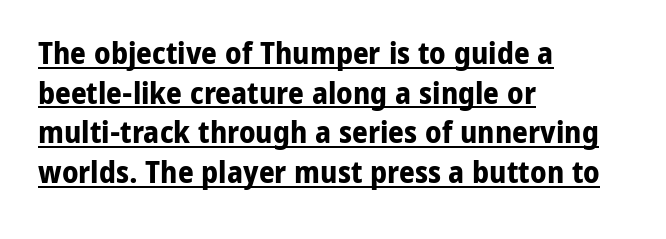
Is the letter spacing exaggerated? No — it looks like the ordinary default. Horizontally, the lines are justified to the leading edge only. Looks like regular typesetting: each glyph gets only the width it needs. Nothing sits at the stroke ends, so this counts as sans-serif.
